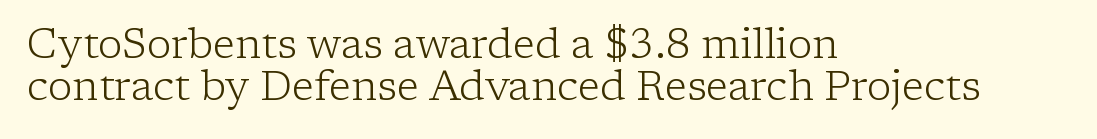
The image shows 41 px light serif type, upright; set left-aligned, tight line spacing (1.03x), normal letter spacing, not underlined; low stroke contrast and a medium x-height.
